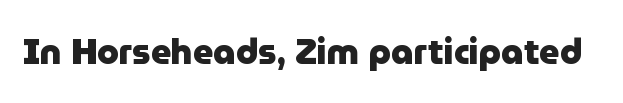
The image shows 35 px heavy sans-serif type, upright; set normal letter spacing, not underlined; low stroke contrast and a medium x-height.
